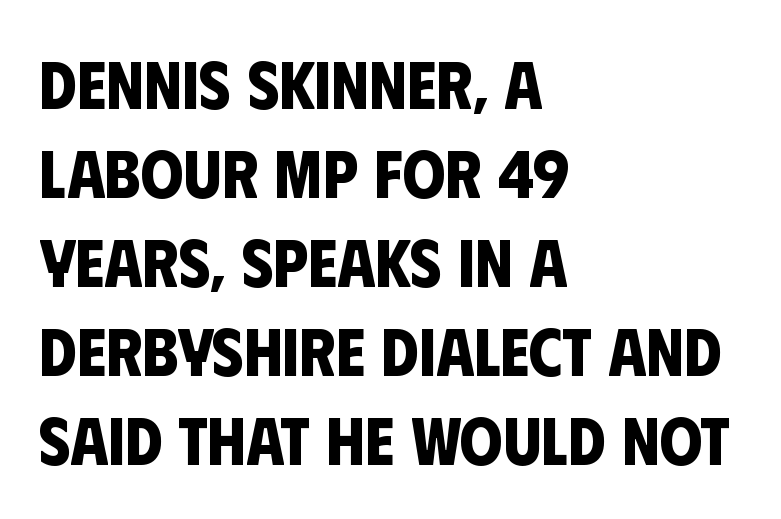
{"serif": "no", "bold": "yes", "weight": "bold", "width": "condensed", "stroke_contrast": "low", "x_height": "large", "monospaced": "no", "underline": "no", "align": "left", "line_spacing": "normal", "line_spacing_ratio": 1.31, "letter_spacing": "normal", "letter_spacing_em": 0.0, "glyph_px": 68}
